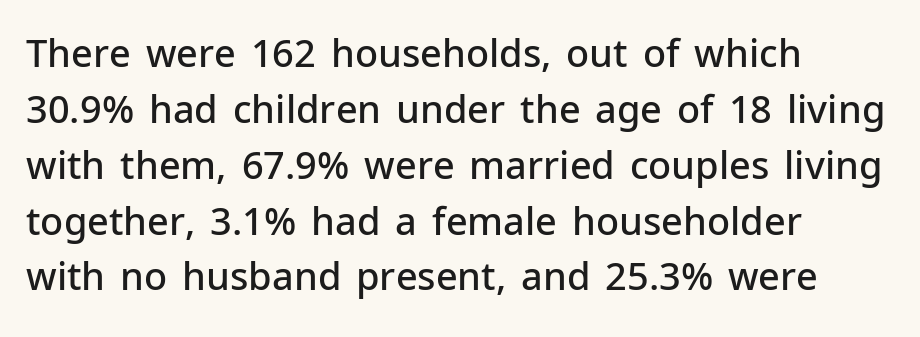
The image shows 38 px semibold sans-serif type, upright; set left-aligned, normal line spacing (1.47x), normal letter spacing, not underlined; low stroke contrast and a medium x-height.
